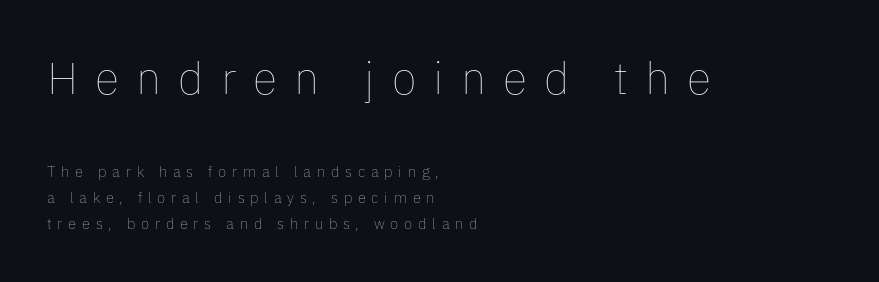
A typesetter would mark this as roman, not italic. Is the letter spacing exaggerated? Yes — the characters are pushed far apart. The cut favours lightness, reaching ordinary text weight at its darkest. Is this a fixed-width face? No — the glyphs have proportional, varying widths. Only glyphs here, with clear space below each row.
